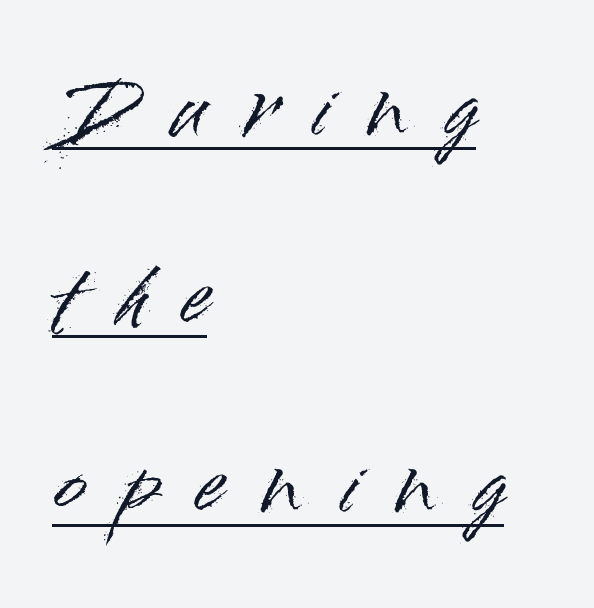
Q: Is the text italic (slanted)? A: Yes.
Q: Is the typeface a serif or a sans-serif typeface? A: Sans-serif.
Q: Is the text underlined? A: Yes.
Q: How is the paragraph aligned? A: Left-aligned.
Q: Is the spacing between letters normal or unusually wide? A: Unusually wide.
Q: Is the spacing between lines tight, normal or loose? A: Loose.
Q: Width (condensed, normal, or wide)? A: Normal.
Q: Stroke contrast? A: High.
Q: x-height? A: Small.
Q: Monospaced? A: No.
